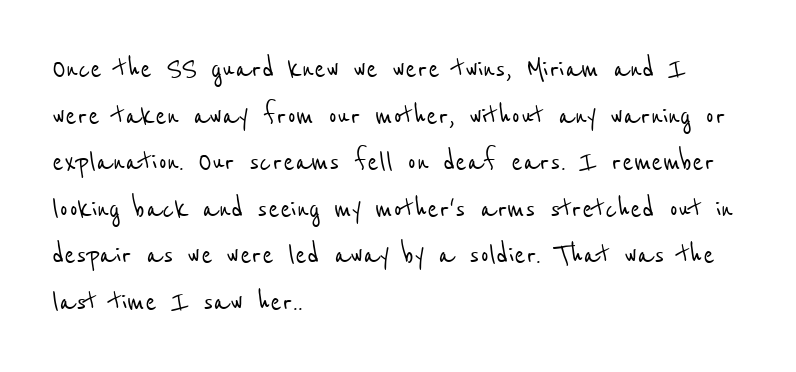
The image shows 34 px condensed sans-serif type; set left-aligned, normal line spacing (1.37x), normal letter spacing, not underlined; low stroke contrast and a medium x-height.
